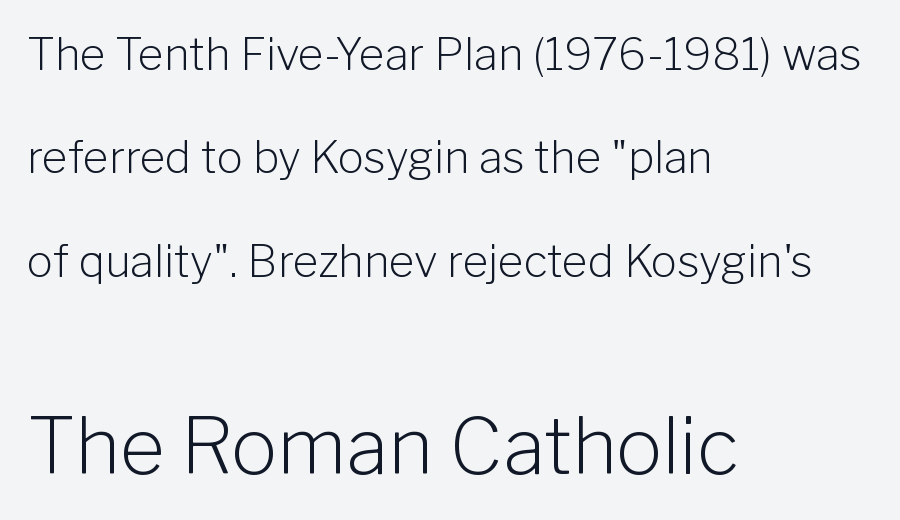
Spacing verdict: proportional, widths tailored to each character. Successive baselines arrive slowly, with a big drop between each. This rendering uses left alignment, leaving the right contour irregular. Each stroke keeps to a modest, everyday thickness or less. The type is set solid horizontally, with unmodified tracking. Grotesque or geometric, the face here clearly has no serifs.
